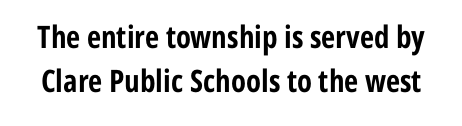
{"serif": "no", "italic": "no", "bold": "yes", "weight": "bold", "width": "condensed", "stroke_contrast": "low", "x_height": "medium", "monospaced": "no", "underline": "no", "line_spacing": "normal", "line_spacing_ratio": 1.42, "letter_spacing": "normal", "letter_spacing_em": 0.0, "glyph_px": 31}
